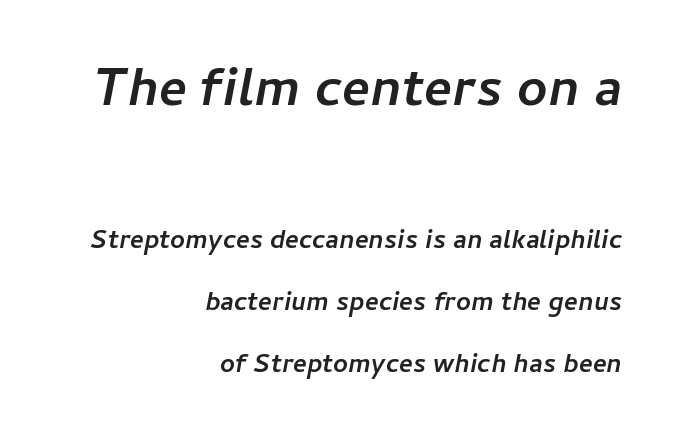
Q: Is the text bold? A: Yes.
Q: Is the text italic (slanted)? A: Yes, it leans right by about 11 degrees.
Q: Is the text underlined? A: No.
Q: How is the paragraph aligned? A: Right-aligned.
Q: Is the spacing between letters normal or unusually wide? A: Normal.
Q: Is the spacing between lines tight, normal or loose? A: Loose.
Q: Which block of text is set in a larger size, the first (top) or the second (bottom)? A: The first (top) one.
Q: Width (condensed, normal, or wide)? A: Normal.
Q: Stroke contrast? A: Low.
Q: x-height? A: Medium.
Q: Monospaced? A: No.
